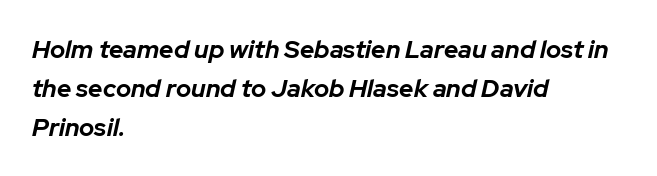
{"italic": "yes", "lean": "right", "slant_degrees": 12, "bold": "yes", "underline": "no", "align": "left", "line_spacing": "normal", "line_spacing_ratio": 1.56, "letter_spacing": "normal", "letter_spacing_em": 0.0, "glyph_px": 25}
